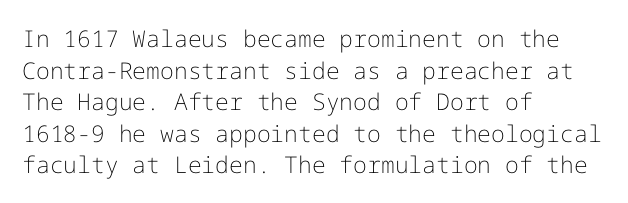
Q: Is the text bold? A: No.
Q: Is the text italic (slanted)? A: No, it is upright.
Q: Is the text underlined? A: No.
Q: How is the paragraph aligned? A: Left-aligned.
Q: Is the spacing between letters normal or unusually wide? A: Normal.
Q: Is the spacing between lines tight, normal or loose? A: Normal.
